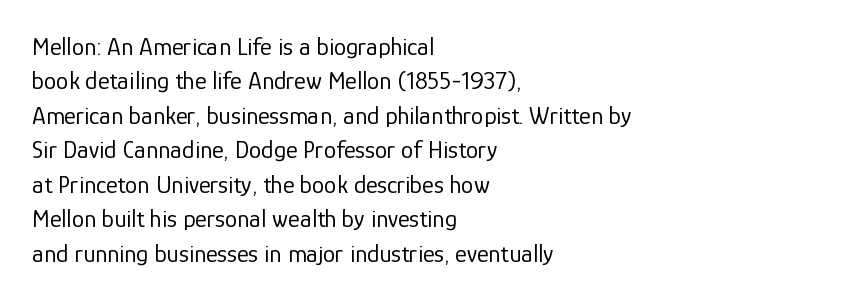
Q: Is the text bold? A: No.
Q: Is the text italic (slanted)? A: No, it is upright.
Q: Is the text underlined? A: No.
Q: How is the paragraph aligned? A: Left-aligned.
Q: Is the spacing between letters normal or unusually wide? A: Normal.
Q: Is the spacing between lines tight, normal or loose? A: Normal.
